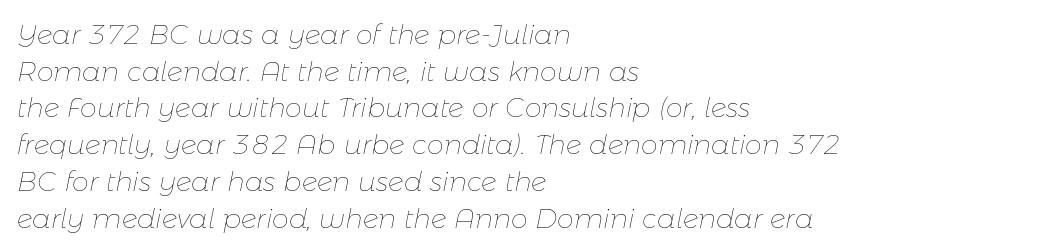
The image shows 27 px text type, italic (leaning right); set left-aligned, normal line spacing (1.36x), normal letter spacing, not underlined.
